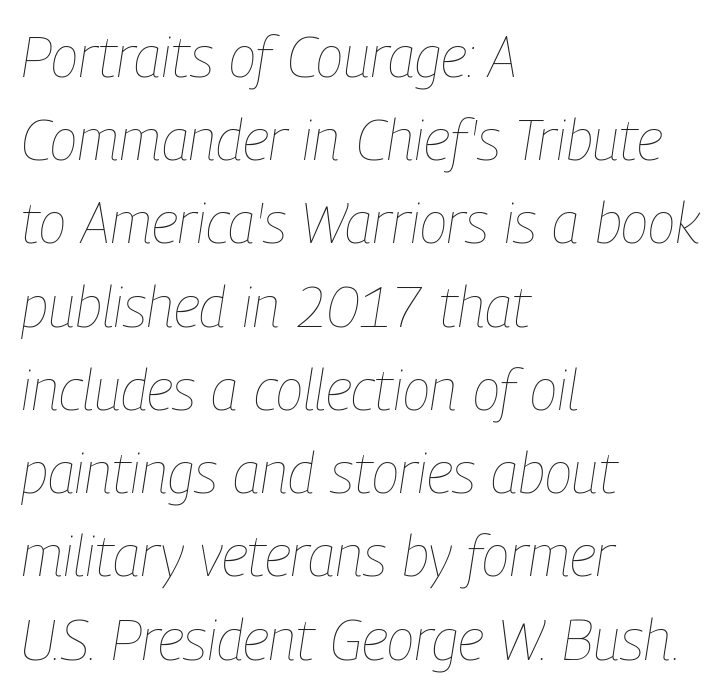
The characters are drawn with everyday or finer stroke widths. Standard letterfit; no display-style spreading of the glyphs. Short and long lines alike share a common starting point at left. The passage shown is typed in a proportional face where columns would drift. The lines sit at an ordinary, default distance from one another. In terms of posture, this sample is oblique.
